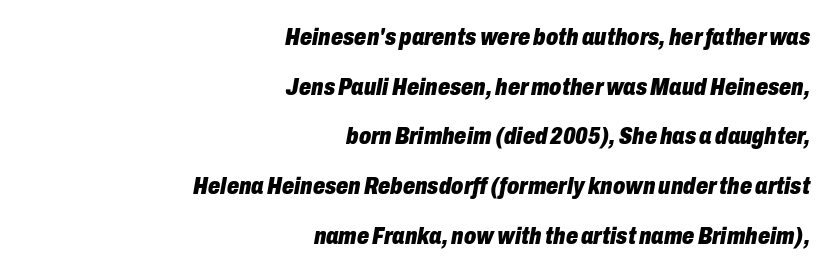
The image shows 24 px bold type, italic (leaning right); set right-aligned, loose line spacing (2.07x), normal letter spacing, not underlined.
